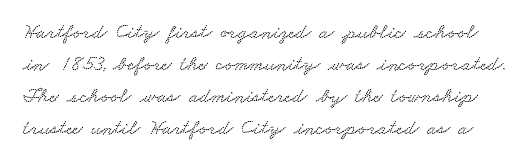
{"underline": "no", "line_spacing": "normal", "line_spacing_ratio": 1.53, "letter_spacing": "normal", "letter_spacing_em": 0.0, "glyph_px": 21}
